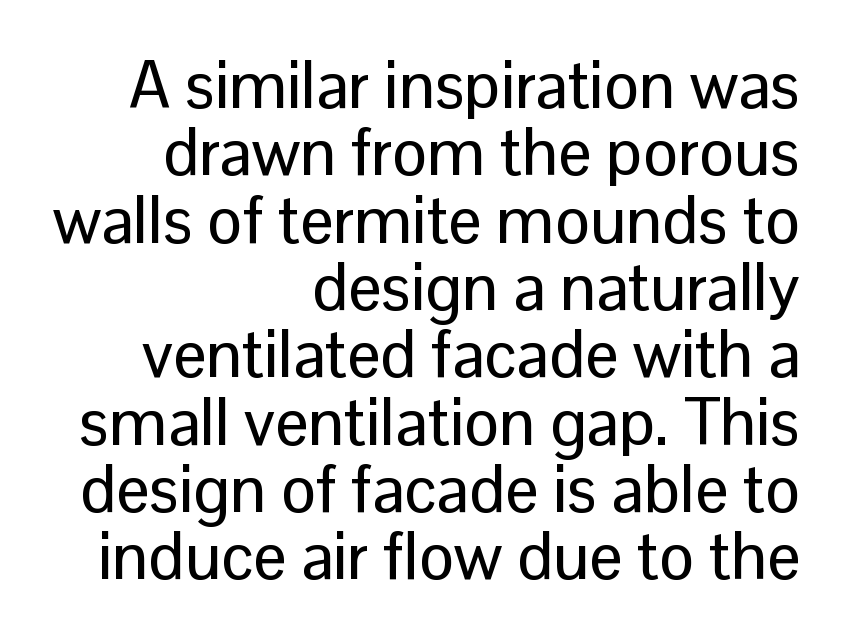
Q: Is the text italic (slanted)? A: No, it is upright.
Q: Is the typeface a serif or a sans-serif typeface? A: Sans-serif.
Q: Is the text underlined? A: No.
Q: How is the paragraph aligned? A: Right-aligned.
Q: Is the spacing between letters normal or unusually wide? A: Normal.
Q: Is the spacing between lines tight, normal or loose? A: Tight.
Q: Width (condensed, normal, or wide)? A: Normal.
Q: Stroke contrast? A: Low.
Q: x-height? A: Medium.
Q: Monospaced? A: No.
